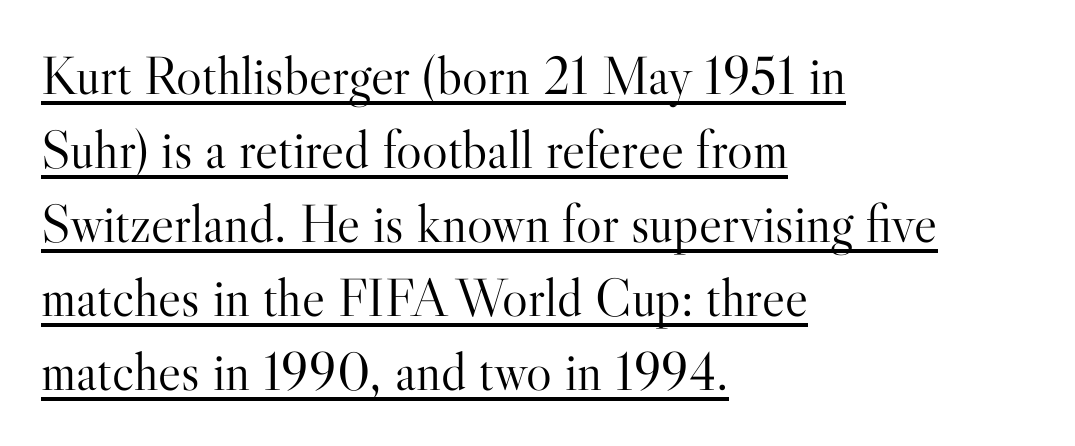
Q: Is the text bold? A: No.
Q: Is the text italic (slanted)? A: No, it is upright.
Q: Is the typeface a serif or a sans-serif typeface? A: Serif.
Q: Is the text underlined? A: Yes.
Q: How is the paragraph aligned? A: Left-aligned.
Q: Is the spacing between letters normal or unusually wide? A: Normal.
Q: Is the spacing between lines tight, normal or loose? A: Normal.
Q: Width (condensed, normal, or wide)? A: Normal.
Q: Stroke contrast? A: High.
Q: x-height? A: Small.
Q: Monospaced? A: No.
